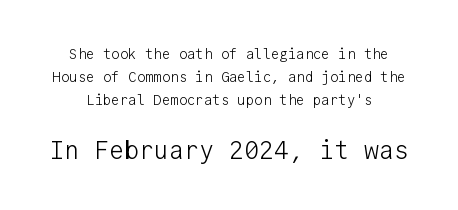
Q: Is the text bold? A: No.
Q: Is the text italic (slanted)? A: No, it is upright.
Q: Is the text underlined? A: No.
Q: How is the paragraph aligned? A: Centered.
Q: Is the spacing between letters normal or unusually wide? A: Normal.
Q: Is the spacing between lines tight, normal or loose? A: Normal.
Q: Which block of text is set in a larger size, the first (top) or the second (bottom)? A: The second (bottom) one.
